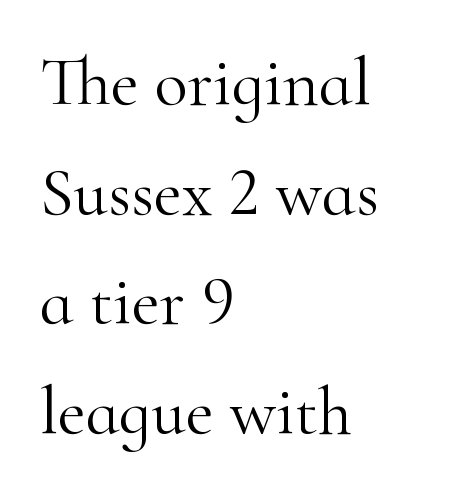
The image shows 69 px light serif type, upright; set left-aligned, normal line spacing (1.59x), normal letter spacing, not underlined; high stroke contrast and a small x-height.
